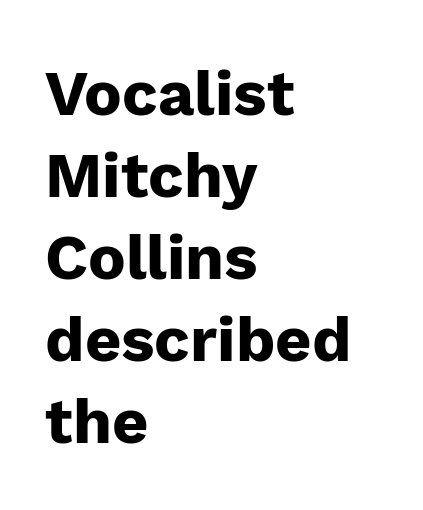
The ragged edge is on the right, which tells us the setting is flush left. Does the weight exceed regular? Yes, all the way to bold. The face used here is proportionally spaced, like ordinary book or web type. Notice how descenders clear the ascenders below comfortably — that's standard leading. Tall strokes in this sample are plumb rather than angled. Has an underline been added? It has not.
